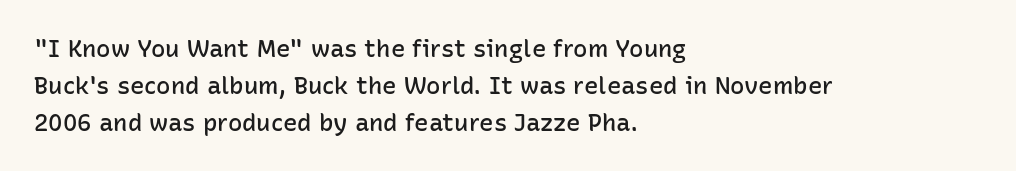
Q: Is the text bold? A: Semi-bold.
Q: Is the text italic (slanted)? A: No, it is upright.
Q: Is the text underlined? A: No.
Q: How is the paragraph aligned? A: Left-aligned.
Q: Is the spacing between letters normal or unusually wide? A: Normal.
Q: Is the spacing between lines tight, normal or loose? A: Normal.
